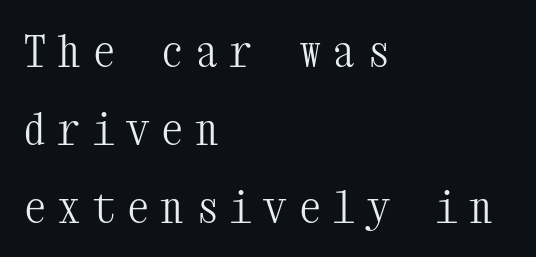
Q: Is the text bold? A: No.
Q: Is the text italic (slanted)? A: No, it is upright.
Q: Is the typeface a serif or a sans-serif typeface? A: Serif.
Q: Is the text underlined? A: No.
Q: How is the paragraph aligned? A: Left-aligned.
Q: Is the spacing between letters normal or unusually wide? A: Unusually wide.
Q: Width (condensed, normal, or wide)? A: Condensed.
Q: Stroke contrast? A: Medium.
Q: x-height? A: Medium.
Q: Monospaced? A: Yes.
